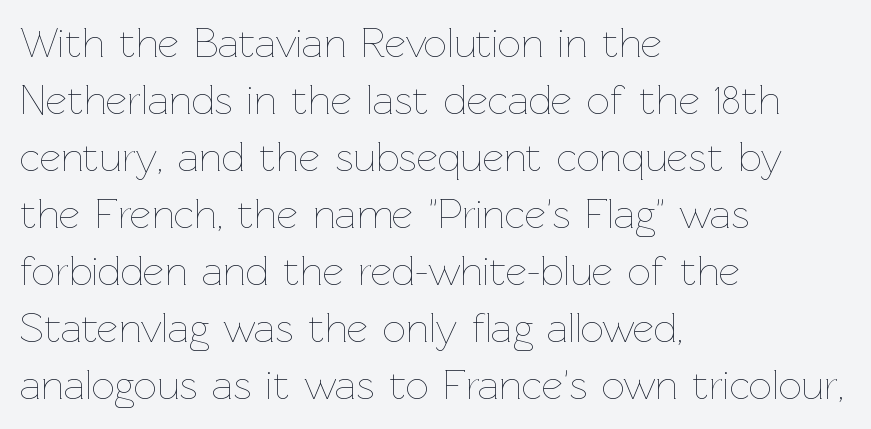
Q: Is the text bold? A: No.
Q: Is the text italic (slanted)? A: No, it is upright.
Q: Is the text underlined? A: No.
Q: How is the paragraph aligned? A: Left-aligned.
Q: Is the spacing between letters normal or unusually wide? A: Normal.
Q: Is the spacing between lines tight, normal or loose? A: Normal.
Q: Width (condensed, normal, or wide)? A: Normal.
Q: Stroke contrast? A: Low.
Q: x-height? A: Medium.
Q: Monospaced? A: No.
